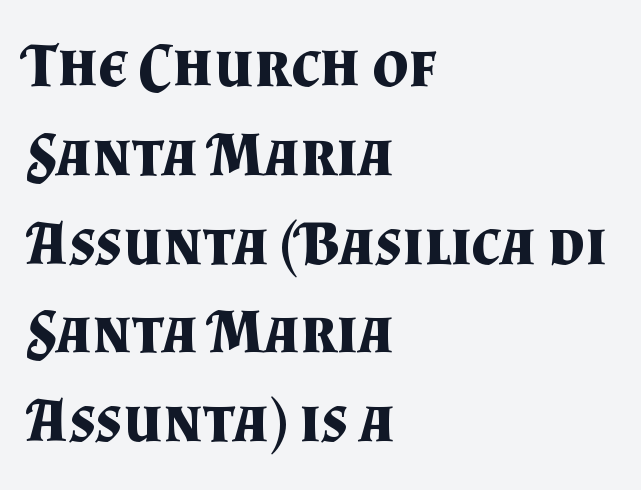
The image shows 63 px bold serif type, upright; set left-aligned, normal line spacing (1.41x), normal letter spacing, not underlined; medium stroke contrast and a small x-height.
